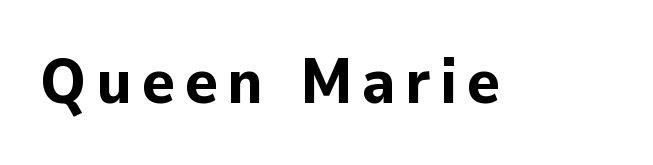
Q: Is the text bold? A: Yes.
Q: Is the text italic (slanted)? A: No, it is upright.
Q: Is the typeface a serif or a sans-serif typeface? A: Sans-serif.
Q: Is the text underlined? A: No.
Q: Width (condensed, normal, or wide)? A: Normal.
Q: Stroke contrast? A: Low.
Q: x-height? A: Medium.
Q: Monospaced? A: No.
